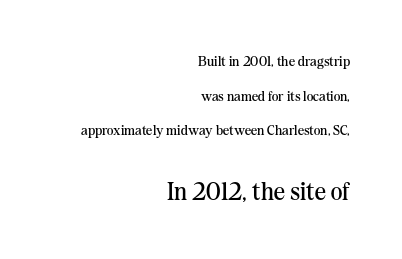
{"italic": "no", "bold": "no", "underline": "no", "align": "right", "line_spacing": "loose", "line_spacing_ratio": 2.47, "letter_spacing": "normal", "letter_spacing_em": 0.0, "larger_block": "second", "size_ratio": 1.79, "glyph_px": 25}
